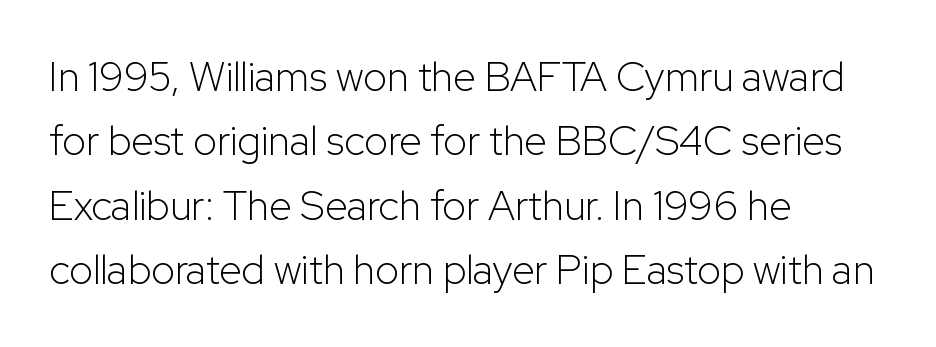
If you drew a line through each stem, it would be perfectly vertical. Examine the stroke ends and you'll find no serifs. Type without underlining. Counters stay open thanks to moderate or lighter strokes. Line starts are locked; line ends wander.
